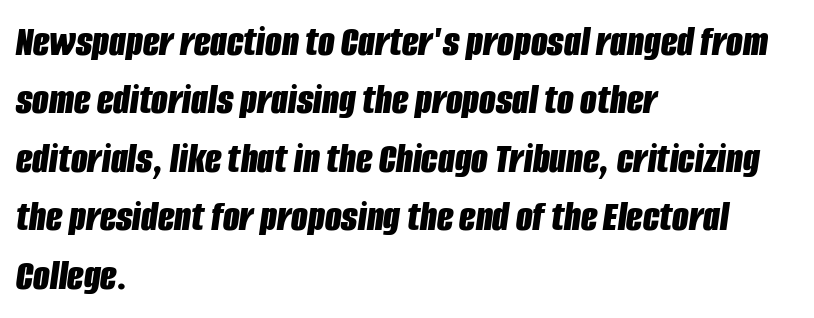
The image shows 43 px bold, condensed type, italic (leaning right); set left-aligned, normal line spacing (1.36x), normal letter spacing, not underlined; low stroke contrast and a large x-height.
